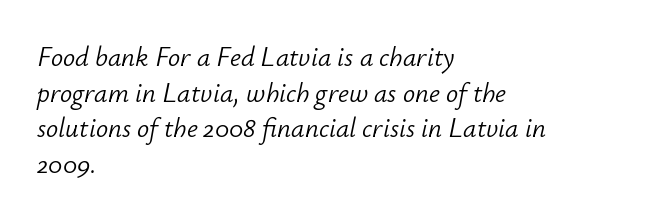
Decoration check: the copy has no underline. The line-height multiplier appears to be the usual default. No heavy texture on the line: the type isn't bold. Emphasis-style slanted type is in use. The passage shown has conventional tracking throughout.
